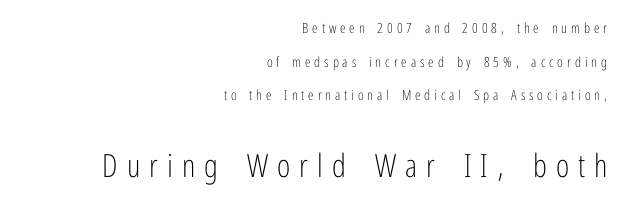
The image shows 32 px light, condensed sans-serif type, upright; set right-aligned, loose line spacing (2.4x), unusually wide letter spacing (+0.28 em), not underlined; the second (bottom) block is 2.29x larger; low stroke contrast and a medium x-height.
